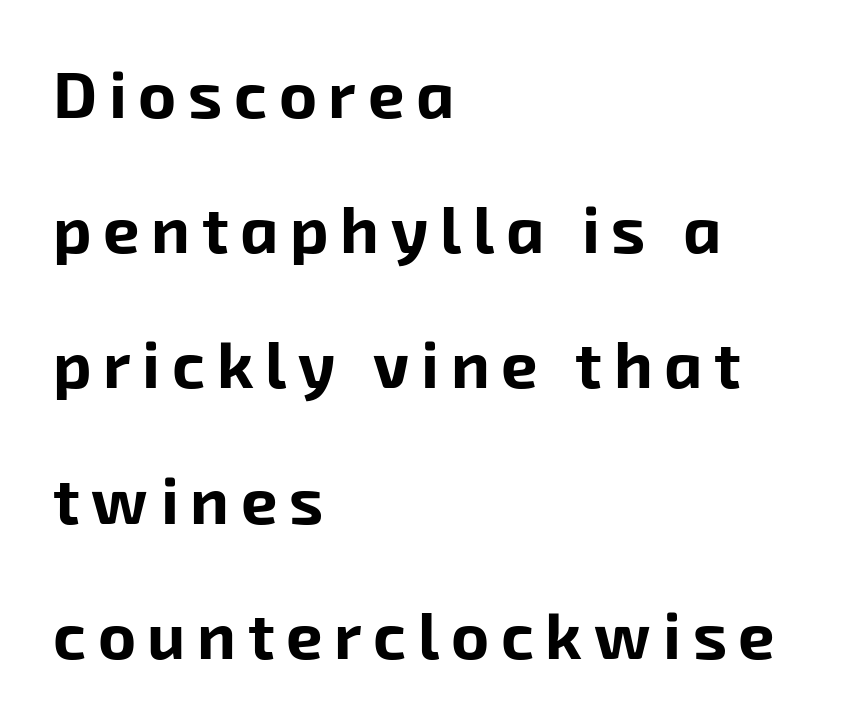
{"serif": "no", "bold": "yes", "weight": "bold", "width": "normal", "stroke_contrast": "low", "x_height": "medium", "monospaced": "no", "underline": "no", "align": "left", "line_spacing": "loose", "line_spacing_ratio": 2.08, "glyph_px": 65}
